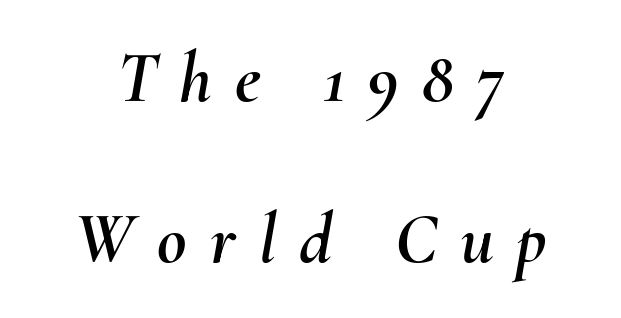
The image shows 72 px text type, italic (leaning right); set loose line spacing (2.24x), unusually wide letter spacing (+0.32 em), not underlined; medium stroke contrast and a small x-height.
